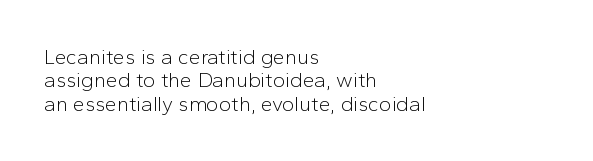
{"italic": "no", "bold": "no", "underline": "no", "align": "left", "line_spacing": "tight", "line_spacing_ratio": 1.11, "letter_spacing": "normal", "letter_spacing_em": 0.0, "glyph_px": 21}
